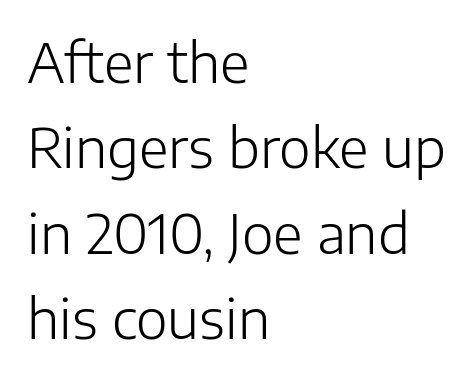
Q: Is the text bold? A: No.
Q: Is the text italic (slanted)? A: No, it is upright.
Q: Is the typeface a serif or a sans-serif typeface? A: Sans-serif.
Q: Is the text underlined? A: No.
Q: How is the paragraph aligned? A: Left-aligned.
Q: Is the spacing between letters normal or unusually wide? A: Normal.
Q: Is the spacing between lines tight, normal or loose? A: Normal.
Q: Width (condensed, normal, or wide)? A: Normal.
Q: Stroke contrast? A: Low.
Q: x-height? A: Medium.
Q: Monospaced? A: No.
